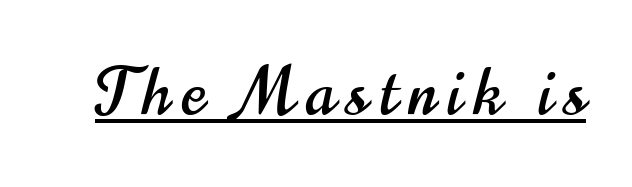
The image shows 65 px condensed sans-serif type; set underlined; high stroke contrast and a small x-height.
